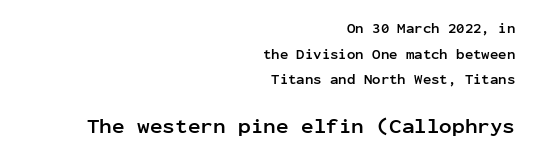
{"italic": "no", "bold": "yes", "underline": "no", "align": "right", "line_spacing_ratio": 1.83, "letter_spacing": "normal", "letter_spacing_em": 0.0, "larger_block": "second", "size_ratio": 1.5, "glyph_px": 21}
